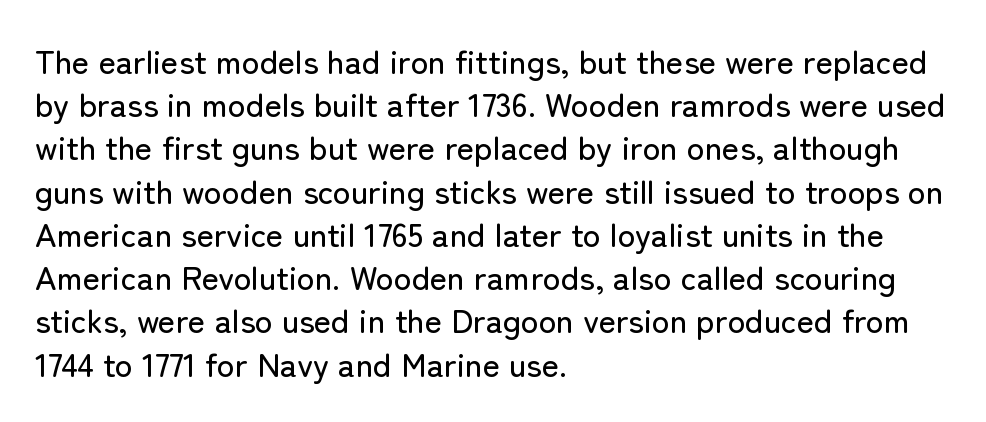
{"serif": "no", "italic": "no", "width": "normal", "stroke_contrast": "low", "x_height": "medium", "monospaced": "no", "underline": "no", "align": "left", "line_spacing": "normal", "line_spacing_ratio": 1.31, "letter_spacing": "normal", "letter_spacing_em": 0.0, "glyph_px": 33}
